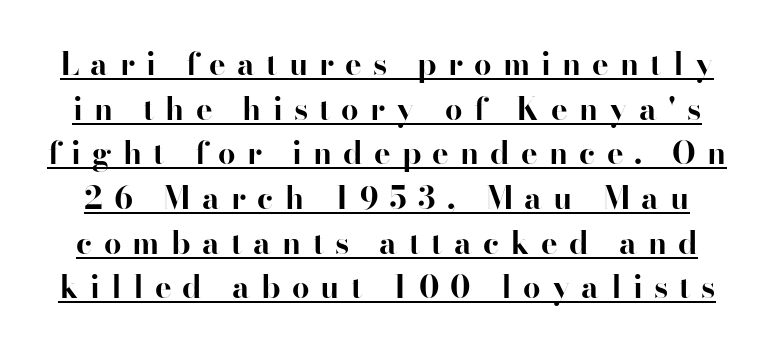
{"serif": "yes", "italic": "no", "bold": "yes", "weight": "bold", "width": "normal", "stroke_contrast": "high", "x_height": "small", "monospaced": "no", "underline": "yes", "line_spacing": "normal", "line_spacing_ratio": 1.44, "letter_spacing": "wide", "letter_spacing_em": 0.36, "glyph_px": 31}
